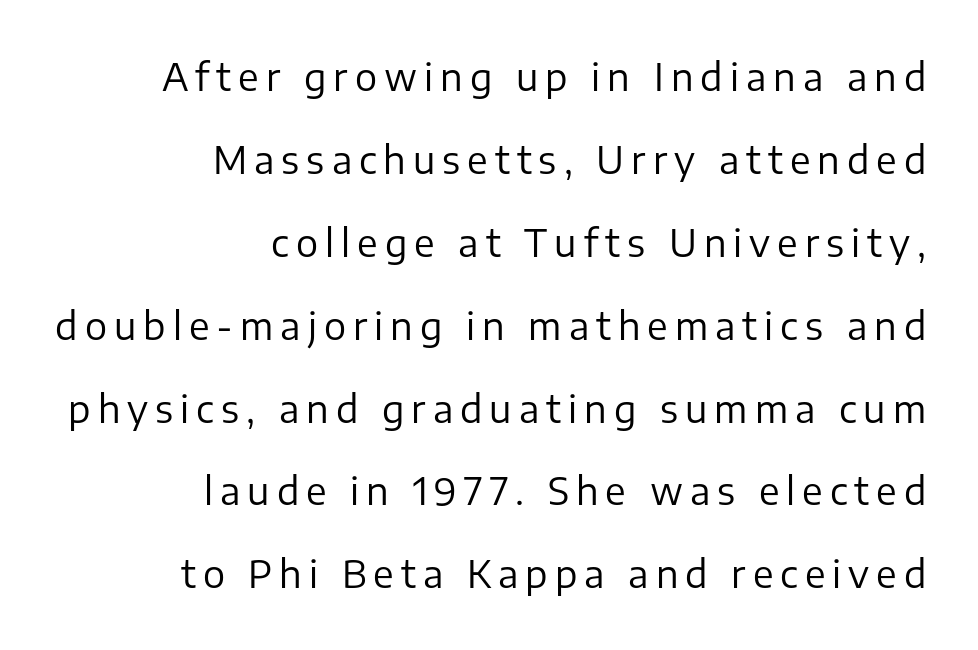
{"serif": "no", "italic": "no", "bold": "no", "weight": "regular", "width": "normal", "stroke_contrast": "low", "x_height": "medium", "monospaced": "no", "underline": "no", "align": "right", "line_spacing": "loose", "line_spacing_ratio": 2.24, "glyph_px": 37}
